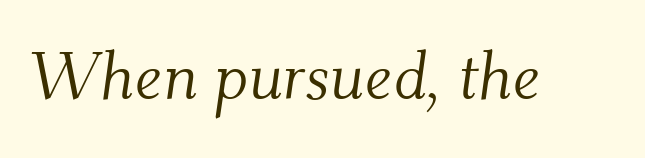
Q: Is the text bold? A: No.
Q: Is the text italic (slanted)? A: Yes, it leans right by about 9 degrees.
Q: Is the typeface a serif or a sans-serif typeface? A: Serif.
Q: Is the text underlined? A: No.
Q: Is the spacing between letters normal or unusually wide? A: Normal.
Q: Width (condensed, normal, or wide)? A: Normal.
Q: Stroke contrast? A: Medium.
Q: x-height? A: Small.
Q: Monospaced? A: No.
